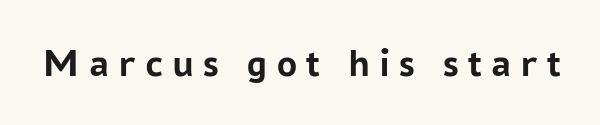
Q: Is the text bold? A: Yes.
Q: Is the text italic (slanted)? A: No, it is upright.
Q: Is the typeface a serif or a sans-serif typeface? A: Sans-serif.
Q: Is the text underlined? A: No.
Q: Is the spacing between letters normal or unusually wide? A: Unusually wide.
Q: Width (condensed, normal, or wide)? A: Normal.
Q: Stroke contrast? A: Low.
Q: x-height? A: Medium.
Q: Monospaced? A: No.
